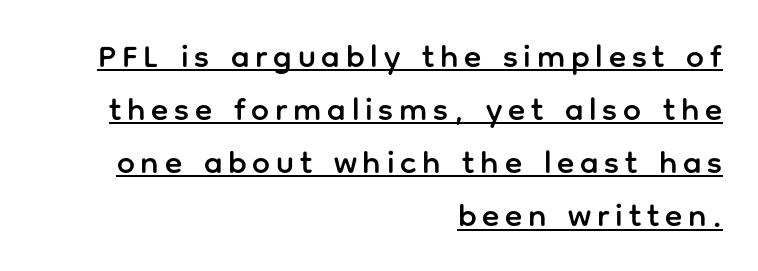
{"serif": "no", "italic": "no", "width": "normal", "stroke_contrast": "low", "x_height": "medium", "monospaced": "no", "underline": "yes", "align": "right", "line_spacing": "normal", "line_spacing_ratio": 1.66, "glyph_px": 32}
